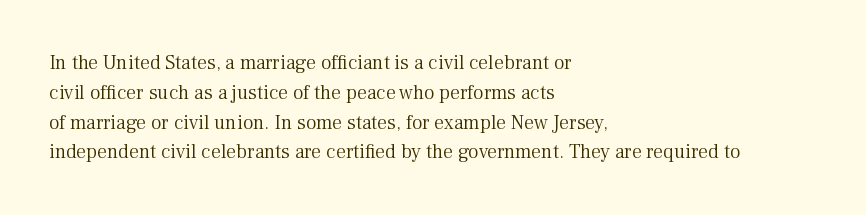
The image shows 20 px text type, upright; set left-aligned, normal line spacing (1.49x), normal letter spacing, not underlined.
